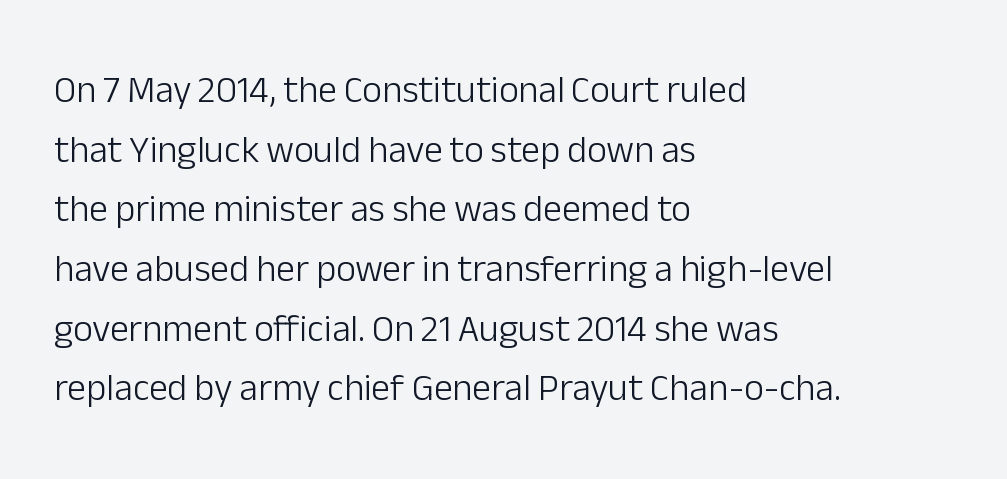
The face used here is proportionally spaced, like ordinary book or web type. The strokes are not fattened; the text isn't bold. The letterforms sit shoulder to shoulder at normal distance. Line beginnings align vertically; line endings do not. Italic: no, the glyphs are upright roman. Interline gaps are of average width in this sample.
